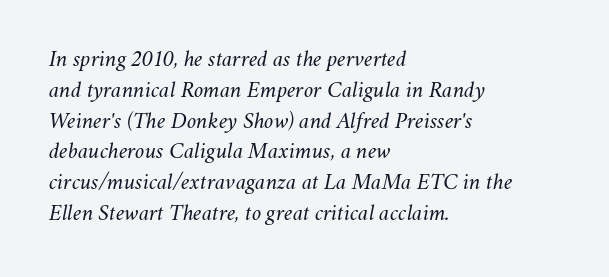
Q: Is the text bold? A: No.
Q: Is the text italic (slanted)? A: Yes, it leans right by about 11 degrees.
Q: Is the text underlined? A: No.
Q: How is the paragraph aligned? A: Left-aligned.
Q: Is the spacing between letters normal or unusually wide? A: Normal.
Q: Is the spacing between lines tight, normal or loose? A: Normal.
